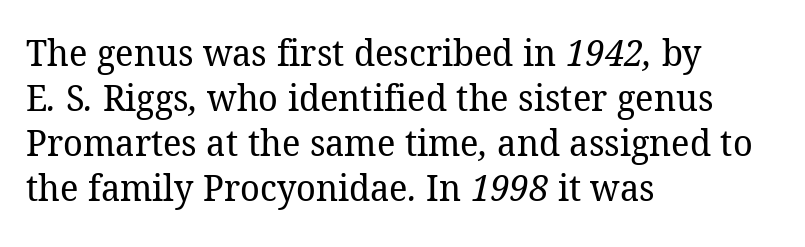
{"serif": "yes", "bold": "no", "weight": "regular", "width": "normal", "stroke_contrast": "low", "x_height": "medium", "monospaced": "no", "underline": "no", "align": "left", "line_spacing_ratio": 1.22, "letter_spacing": "normal", "letter_spacing_em": 0.0, "glyph_px": 37}
